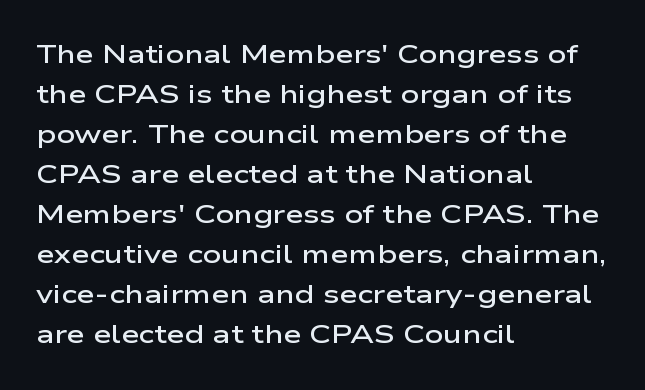
Q: Is the text bold? A: Semi-bold.
Q: Is the text italic (slanted)? A: No, it is upright.
Q: Is the text underlined? A: No.
Q: How is the paragraph aligned? A: Left-aligned.
Q: Is the spacing between letters normal or unusually wide? A: Normal.
Q: Is the spacing between lines tight, normal or loose? A: Normal.
